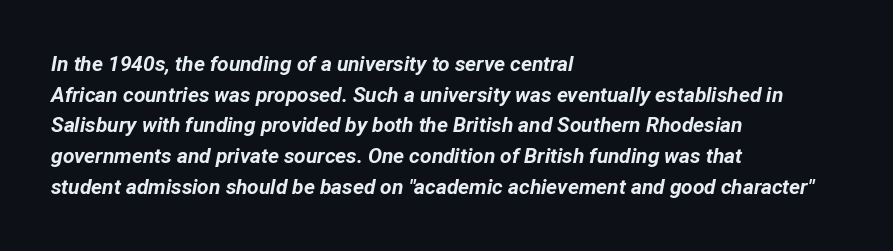
{"italic": "yes", "lean": "right", "slant_degrees": 12, "bold": "yes", "underline": "no", "align": "left", "line_spacing": "normal", "line_spacing_ratio": 1.46, "letter_spacing": "normal", "letter_spacing_em": 0.0, "glyph_px": 21}
